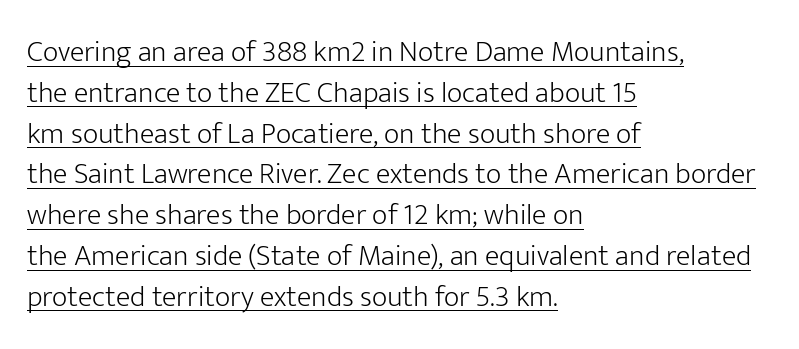
The image shows 30 px light sans-serif type, upright; set left-aligned, normal line spacing (1.36x), normal letter spacing, underlined; low stroke contrast and a medium x-height.
